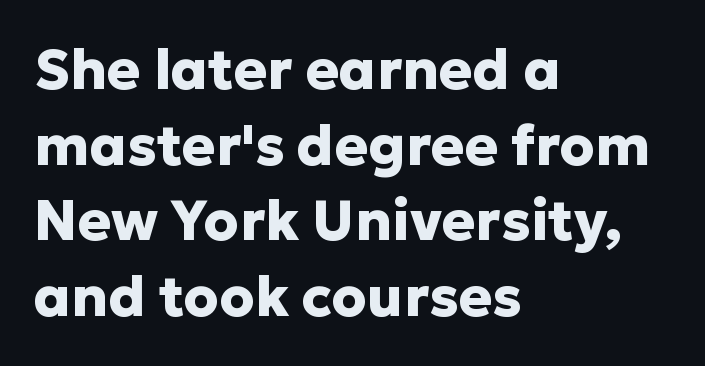
Weight check: bold — yes, fully. Standard letterfit; no display-style spreading of the glyphs. Regarding leading, the lines here are spaced in the standard way. All the whitespace from short lines collects on the right.
